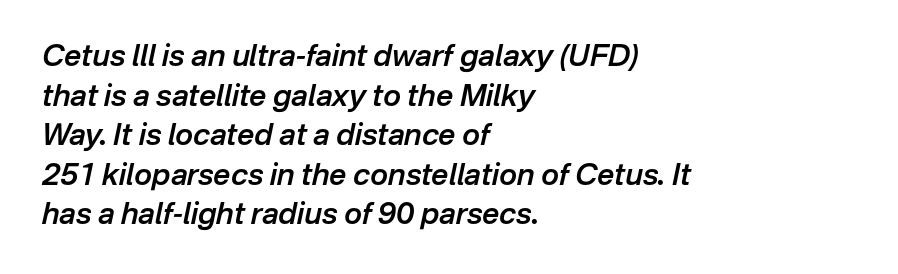
The image shows 30 px semibold type, italic (leaning right); set left-aligned, normal line spacing (1.32x), normal letter spacing, not underlined; low stroke contrast and a medium x-height.
